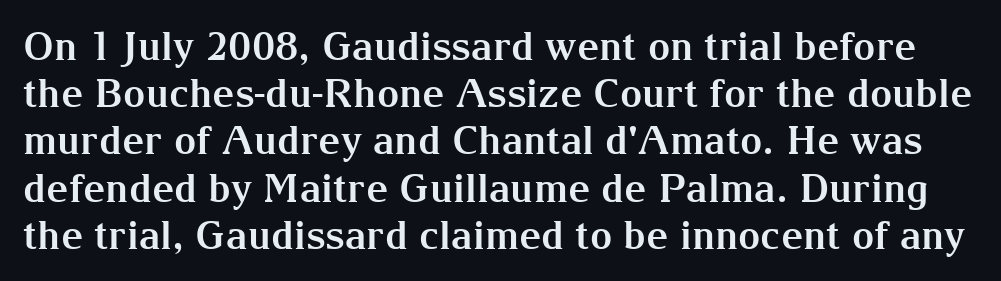
Q: Is the text bold? A: Yes.
Q: Is the text italic (slanted)? A: No, it is upright.
Q: Is the typeface a serif or a sans-serif typeface? A: Serif.
Q: Is the text underlined? A: No.
Q: Is the spacing between letters normal or unusually wide? A: Normal.
Q: Width (condensed, normal, or wide)? A: Normal.
Q: Stroke contrast? A: Medium.
Q: x-height? A: Medium.
Q: Monospaced? A: No.
